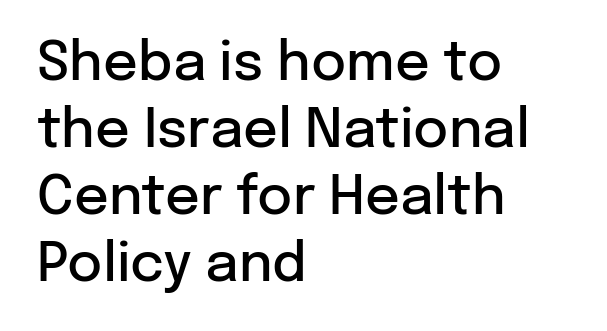
The image shows 54 px semibold sans-serif type, upright; set left-aligned, line spacing 1.24x, normal letter spacing, not underlined; low stroke contrast and a medium x-height.
